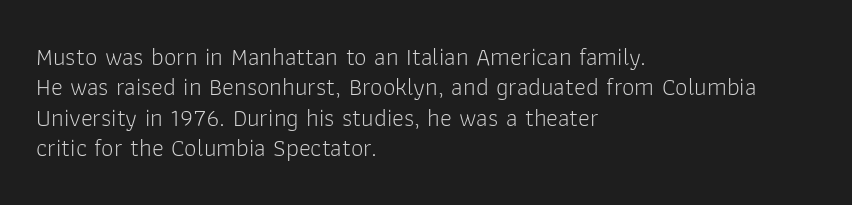
The image shows 25 px text type, upright; set left-aligned, line spacing 1.22x, normal letter spacing, not underlined.
